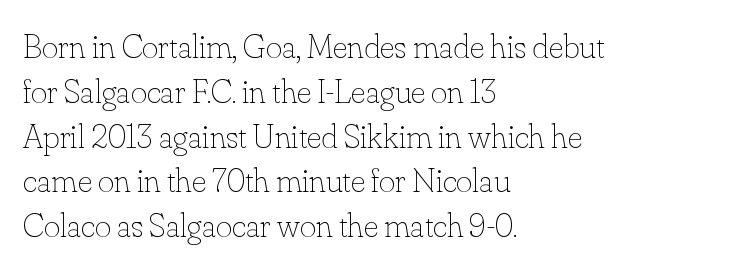
{"italic": "no", "bold": "no", "weight": "thin", "width": "normal", "stroke_contrast": "low", "x_height": "small", "monospaced": "no", "underline": "no", "align": "left", "line_spacing": "normal", "line_spacing_ratio": 1.28, "letter_spacing": "normal", "letter_spacing_em": 0.0, "glyph_px": 35}
